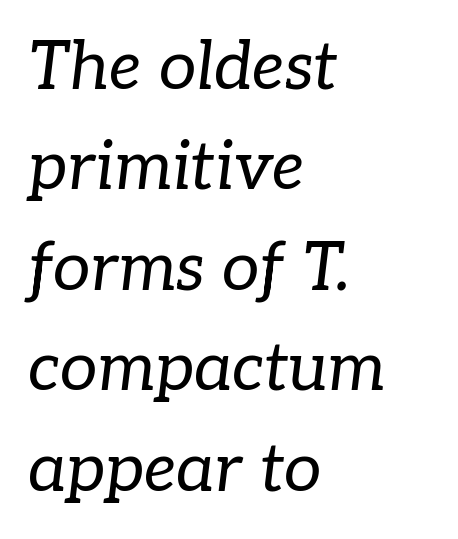
The image shows 67 px regular-weight serif type, italic (leaning right); set left-aligned, normal line spacing (1.5x), normal letter spacing, not underlined; low stroke contrast and a medium x-height.
